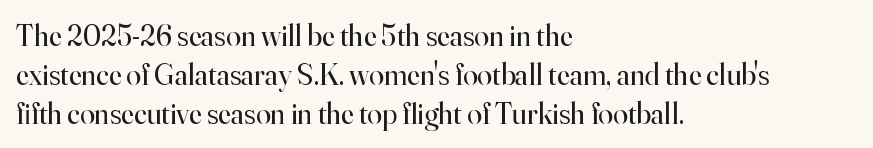
The image shows 30 px regular-weight serif type, upright; set left-aligned, normal line spacing (1.3x), normal letter spacing, not underlined; high stroke contrast and a small x-height.
